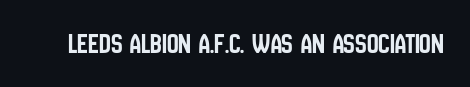
{"serif": "no", "italic": "no", "width": "condensed", "stroke_contrast": "low", "x_height": "large", "monospaced": "no", "underline": "no", "letter_spacing": "normal", "letter_spacing_em": 0.0, "glyph_px": 29}
